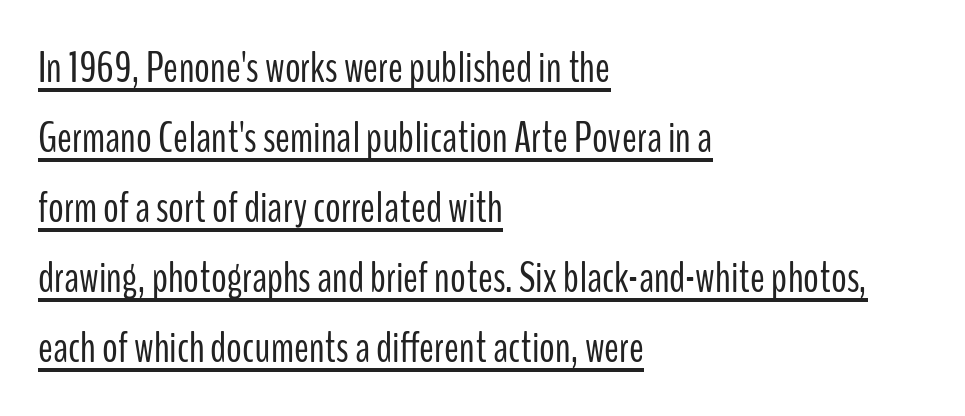
Typeset ragged right — the left edge is the straight one. Is this a fixed-width face? No — the glyphs have proportional, varying widths. Decoration check: the copy is underlined. Quick note: interline space is typical. The rendering keeps characters at their native spacing. The face looks like a standard text weight, possibly lighter.
